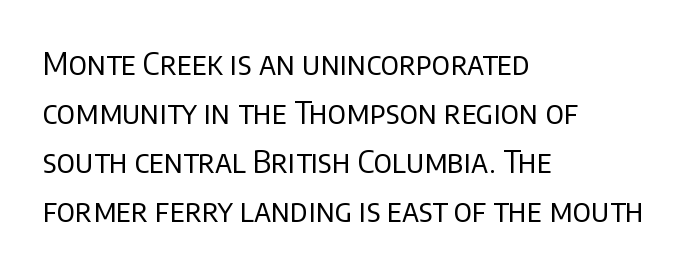
This sample keeps an unexceptional amount of space between lines. Tracking here is standard; glyphs follow each other at the usual distance. Nobody drew a line under any word here. The font is comparable to plain body text, perhaps lighter.
